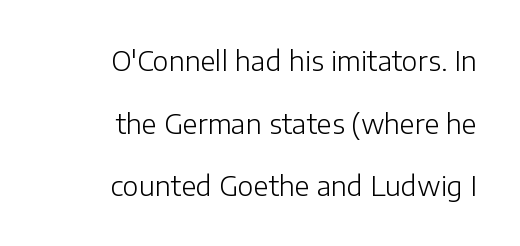
Q: Is the text bold? A: No.
Q: Is the text italic (slanted)? A: No, it is upright.
Q: Is the text underlined? A: No.
Q: How is the paragraph aligned? A: Right-aligned.
Q: Is the spacing between letters normal or unusually wide? A: Normal.
Q: Is the spacing between lines tight, normal or loose? A: Loose.
